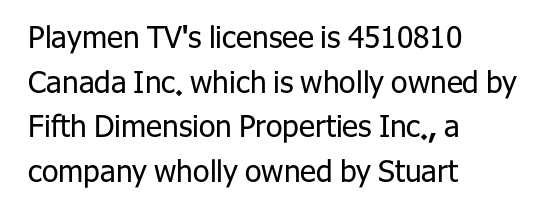
Look at the bottom of the vertical strokes: they stop flat, with no serifs. Tracking here is standard; glyphs follow each other at the usual distance. What's the leading like? Ordinary, nothing unusual. Weight class: somewhere from thin through regular.
